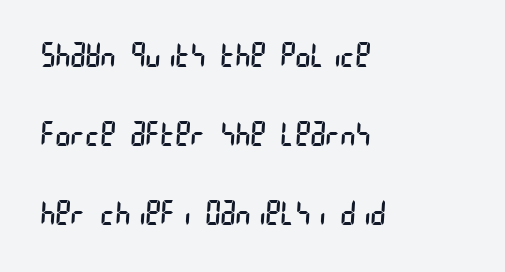
{"serif": "no", "bold": "no", "weight": "regular", "width": "condensed", "stroke_contrast": "low", "x_height": "large", "underline": "no", "align": "left", "line_spacing": "loose", "line_spacing_ratio": 2.47, "letter_spacing": "normal", "letter_spacing_em": 0.0, "glyph_px": 32}
